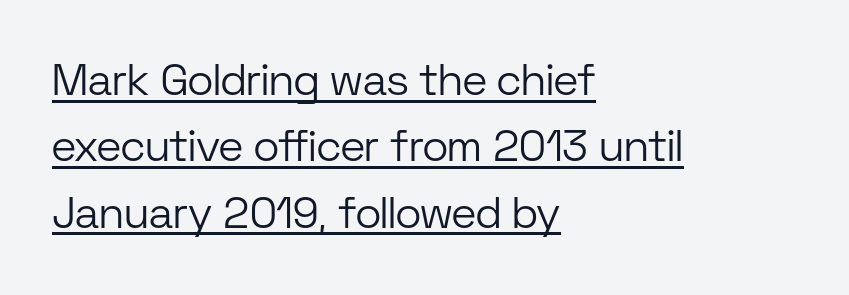
{"serif": "no", "italic": "no", "bold": "no", "weight": "light", "width": "normal", "stroke_contrast": "low", "x_height": "medium", "monospaced": "no", "underline": "yes", "align": "left", "line_spacing": "normal", "line_spacing_ratio": 1.51, "letter_spacing": "normal", "letter_spacing_em": 0.0, "glyph_px": 44}
